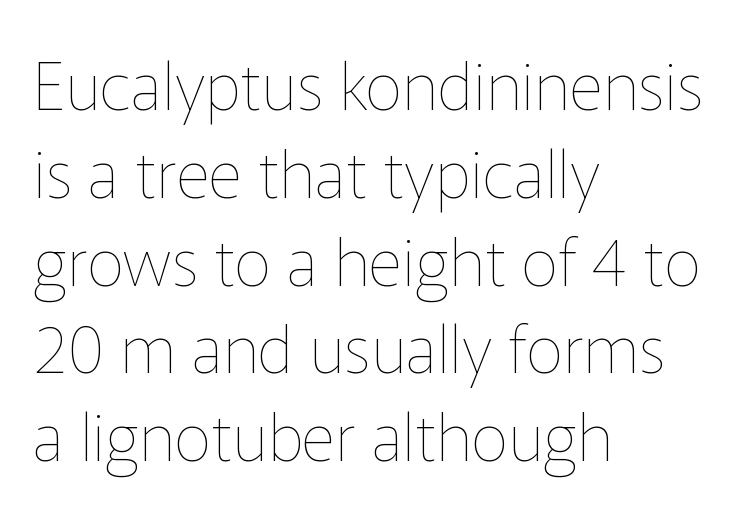
Q: Is the text bold? A: No.
Q: Is the text italic (slanted)? A: No, it is upright.
Q: Is the text underlined? A: No.
Q: How is the paragraph aligned? A: Left-aligned.
Q: Is the spacing between letters normal or unusually wide? A: Normal.
Q: Is the spacing between lines tight, normal or loose? A: Normal.
Q: Width (condensed, normal, or wide)? A: Normal.
Q: Stroke contrast? A: Low.
Q: x-height? A: Medium.
Q: Monospaced? A: No.
